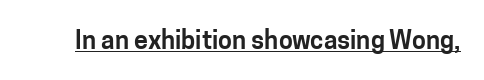
The image shows 25 px text type, upright; set normal letter spacing, underlined.
